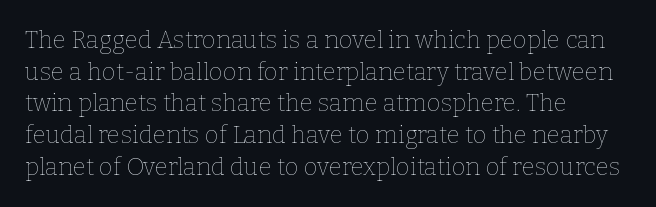
{"italic": "no", "bold": "no", "underline": "no", "align": "left", "line_spacing": "normal", "line_spacing_ratio": 1.32, "letter_spacing": "normal", "letter_spacing_em": 0.0, "glyph_px": 24}
